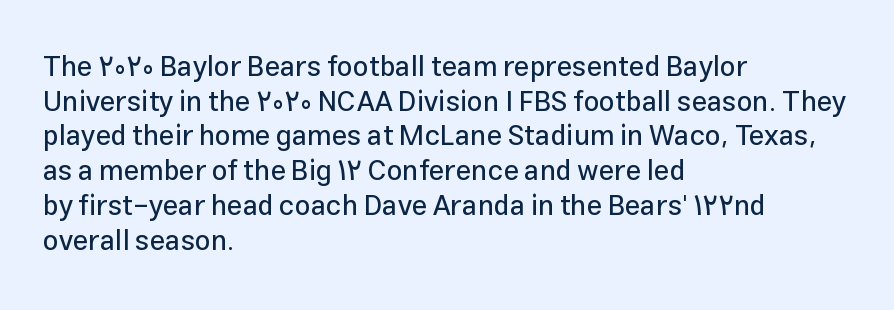
The image shows 28 px sans-serif type, upright; set left-aligned, line spacing 1.24x, normal letter spacing, not underlined; low stroke contrast and a medium x-height.
